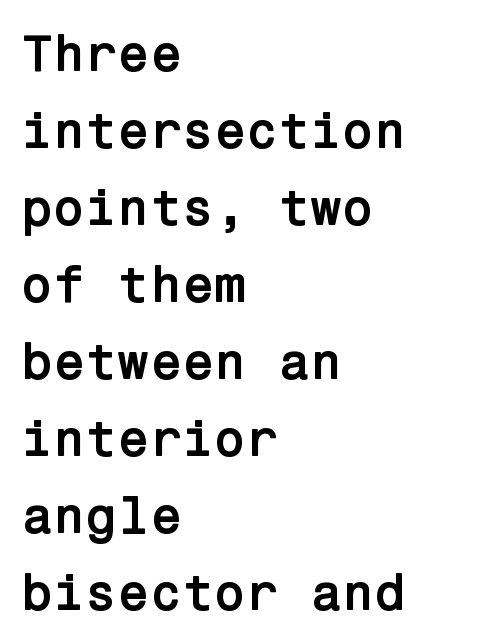
{"serif": "no", "italic": "no", "bold": "yes", "weight": "semibold", "width": "normal", "stroke_contrast": "low", "x_height": "medium", "underline": "no", "align": "left", "line_spacing": "normal", "line_spacing_ratio": 1.48, "letter_spacing": "normal", "letter_spacing_em": 0.0, "glyph_px": 52}
